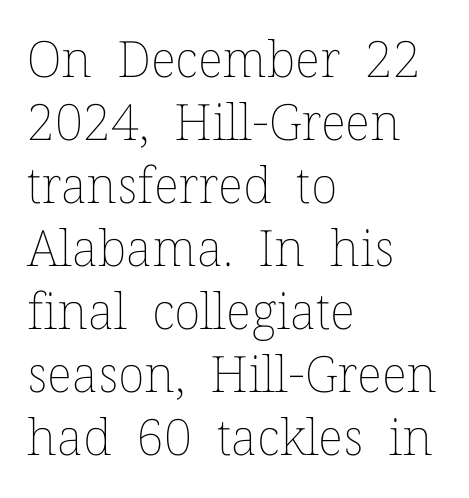
Q: Is the text bold? A: No.
Q: Is the text italic (slanted)? A: No, it is upright.
Q: Is the text underlined? A: No.
Q: How is the paragraph aligned? A: Left-aligned.
Q: Is the spacing between letters normal or unusually wide? A: Normal.
Q: Is the spacing between lines tight, normal or loose? A: Normal.
Q: Width (condensed, normal, or wide)? A: Normal.
Q: Stroke contrast? A: Low.
Q: x-height? A: Medium.
Q: Monospaced? A: No.
